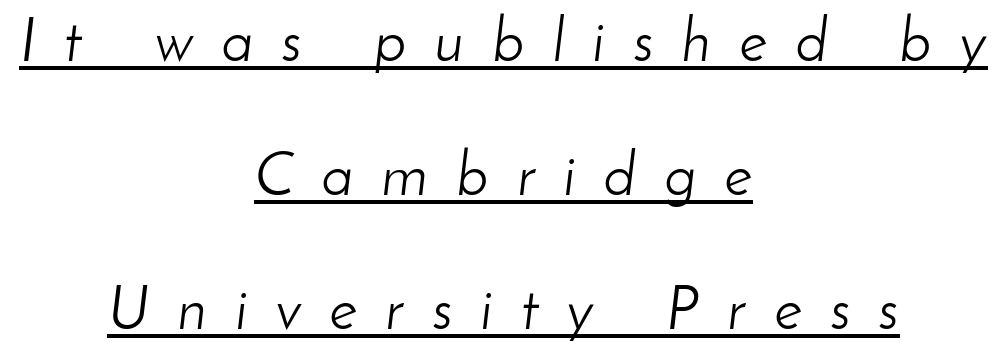
Q: Is the text bold? A: No.
Q: Is the text italic (slanted)? A: Yes, it leans right by about 8 degrees.
Q: Is the text underlined? A: Yes.
Q: How is the paragraph aligned? A: Centered.
Q: Is the spacing between letters normal or unusually wide? A: Unusually wide.
Q: Is the spacing between lines tight, normal or loose? A: Loose.
Q: Width (condensed, normal, or wide)? A: Normal.
Q: Stroke contrast? A: Low.
Q: x-height? A: Small.
Q: Monospaced? A: No.
